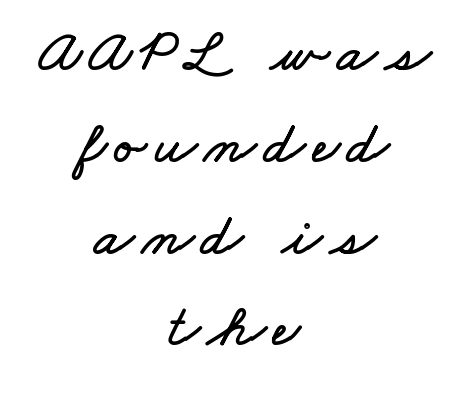
Q: Is the text underlined? A: No.
Q: How is the paragraph aligned? A: Centered.
Q: Is the spacing between lines tight, normal or loose? A: Normal.
Q: Width (condensed, normal, or wide)? A: Wide.
Q: Stroke contrast? A: Low.
Q: x-height? A: Small.
Q: Monospaced? A: No.
